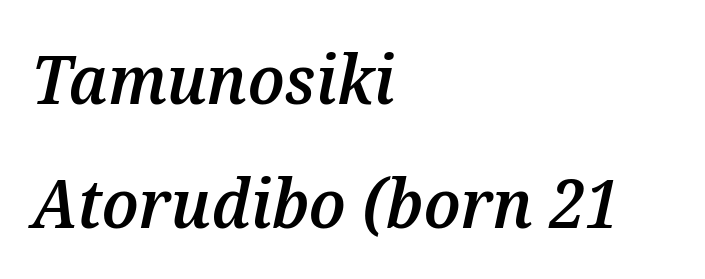
The image shows 68 px semibold type, italic (leaning right); set left-aligned, line spacing 1.82x, normal letter spacing, not underlined; medium stroke contrast and a medium x-height.
